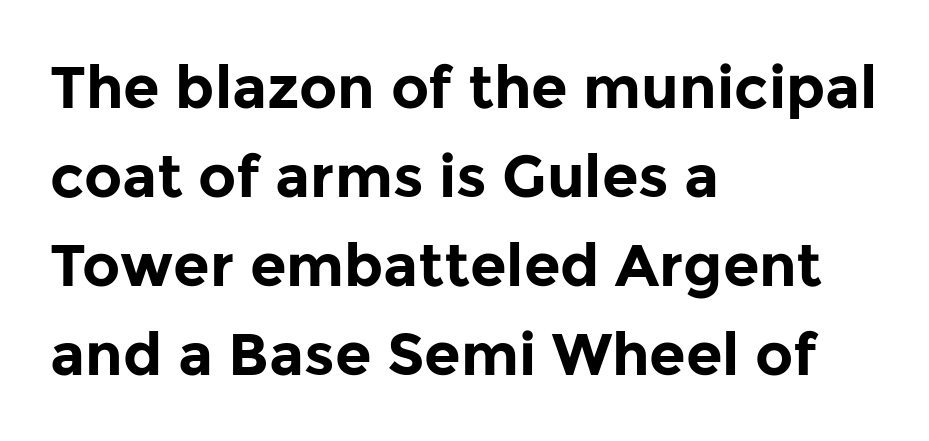
{"serif": "no", "italic": "no", "bold": "yes", "weight": "bold", "width": "normal", "stroke_contrast": "low", "x_height": "medium", "monospaced": "no", "underline": "no", "align": "left", "line_spacing": "normal", "line_spacing_ratio": 1.51, "letter_spacing": "normal", "letter_spacing_em": 0.0, "glyph_px": 59}
